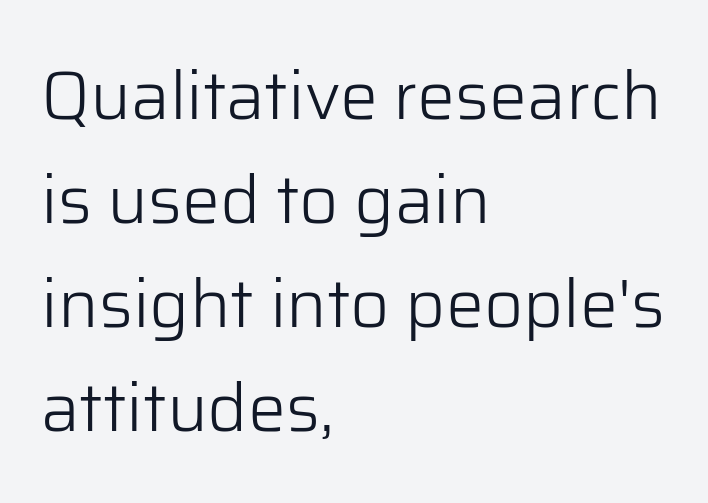
{"serif": "no", "italic": "no", "bold": "no", "weight": "light", "width": "normal", "stroke_contrast": "low", "x_height": "medium", "monospaced": "no", "underline": "no", "align": "left", "line_spacing": "normal", "line_spacing_ratio": 1.53, "letter_spacing": "normal", "letter_spacing_em": 0.0, "glyph_px": 68}
